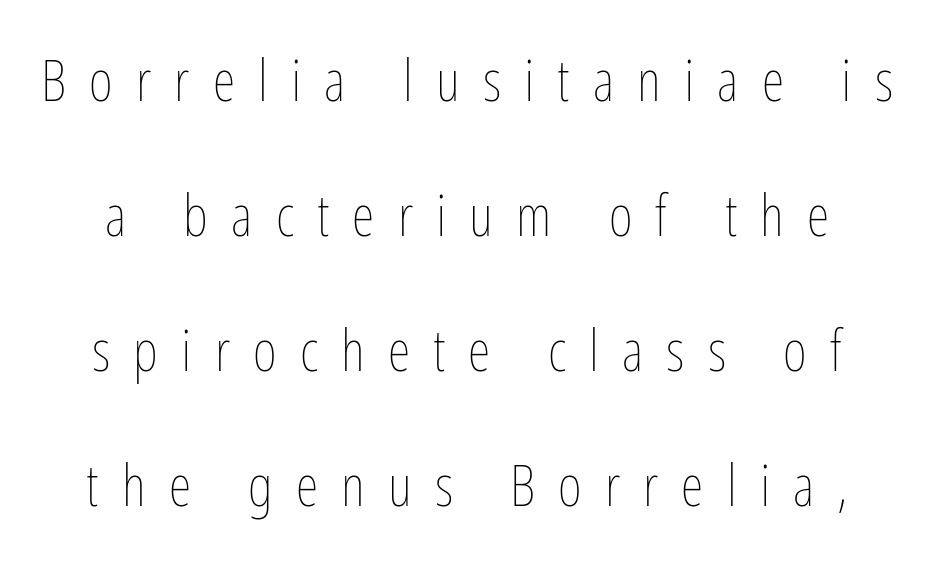
Summary of vertical rhythm: relaxed, with wide interline spacing. The specimen reads as upright at a glance. Descender tails drop into unmarked territory. In terms of letterspacing, this is a distinctly airy, spread setting. Looks like regular typesetting: each glyph gets only the width it needs. Weight: in the light-to-regular range.
